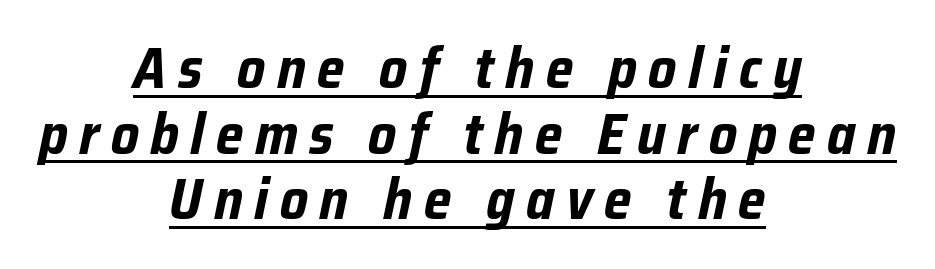
A continuous stroke trails under the words, as in a hyperlink. These lines are rendered in a variable-pitch font. Compared with typical paragraphs, the rows here are closer together. The line texture is sparse and dotted thanks to wide tracking. The glyphs look as if they've been sheared to an angle. Visually the block forms a symmetrical silhouette, jagged on both flanks.
